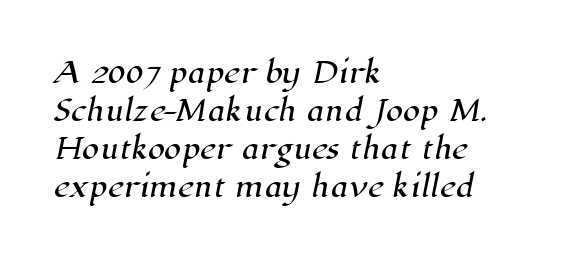
{"serif": "yes", "width": "normal", "stroke_contrast": "high", "x_height": "medium", "monospaced": "no", "underline": "no", "align": "left", "line_spacing": "normal", "line_spacing_ratio": 1.36, "letter_spacing": "normal", "letter_spacing_em": 0.0, "glyph_px": 28}
